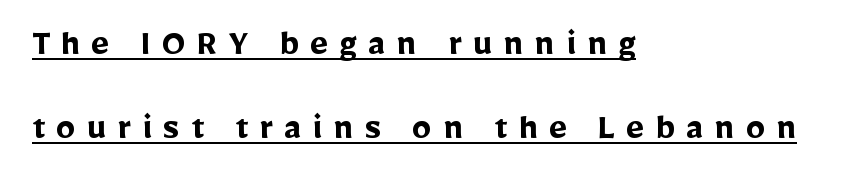
The image shows 39 px semibold sans-serif type, upright; set left-aligned, loose line spacing (2.15x), unusually wide letter spacing (+0.29 em), underlined; low stroke contrast and a medium x-height.
